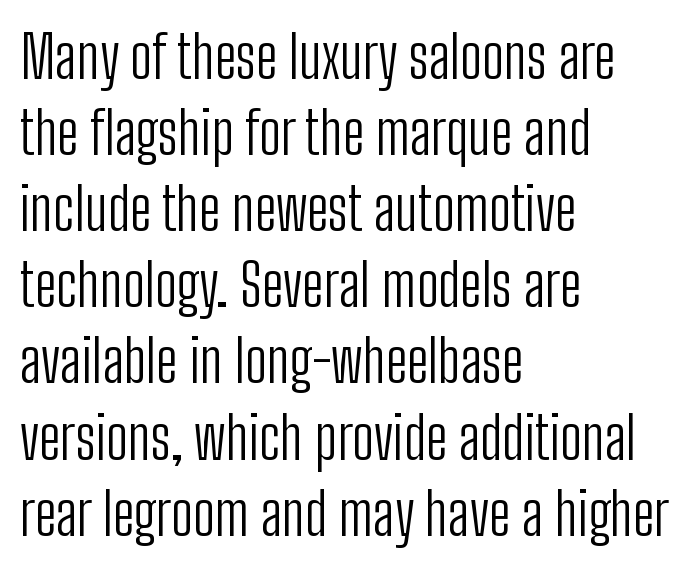
{"serif": "no", "italic": "no", "bold": "no", "weight": "light", "width": "condensed", "stroke_contrast": "low", "x_height": "medium", "monospaced": "no", "underline": "no", "align": "left", "line_spacing": "normal", "line_spacing_ratio": 1.29, "letter_spacing": "normal", "letter_spacing_em": 0.0, "glyph_px": 59}
